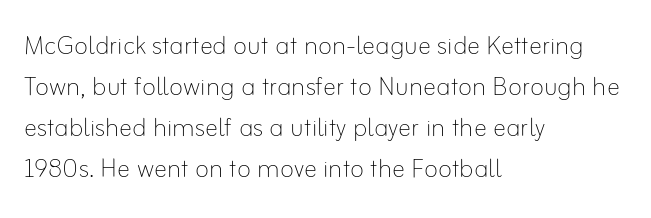
Q: Is the text bold? A: No.
Q: Is the text italic (slanted)? A: No, it is upright.
Q: Is the text underlined? A: No.
Q: How is the paragraph aligned? A: Left-aligned.
Q: Is the spacing between letters normal or unusually wide? A: Normal.
Q: Width (condensed, normal, or wide)? A: Normal.
Q: Stroke contrast? A: Low.
Q: x-height? A: Small.
Q: Monospaced? A: No.
